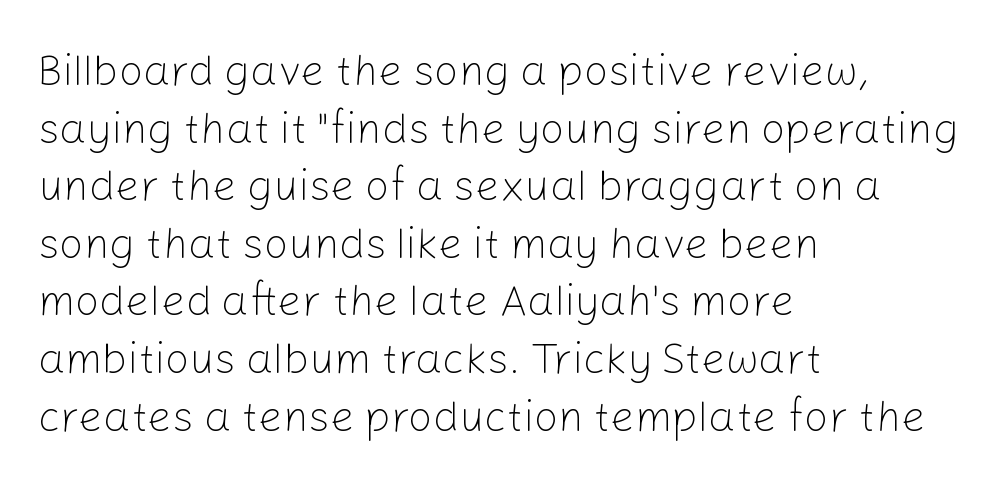
Left-aligned paragraph, ragged on the right. Grotesque or geometric, the face here clearly has no serifs. Every character sits straight up, as roman type does. Leading matches the norm, producing a regular column. Inter-character spacing is left at the font's built-in metrics. Here the designer chose a conventional face with non-uniform glyph widths.
